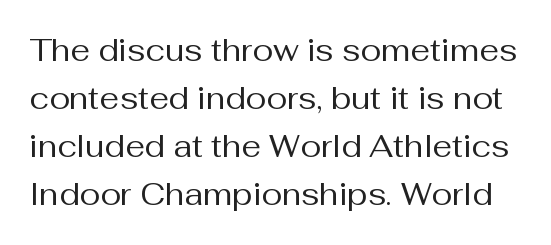
The glyphs are unaccompanied by any horizontal stroke below them. Observe the ordinary spacing: letters are neighbours, not strangers. The block of text has a typical density, with ordinary space between rows. Nope, not italic — everything's standing straight. Heft: none added — not bold.
